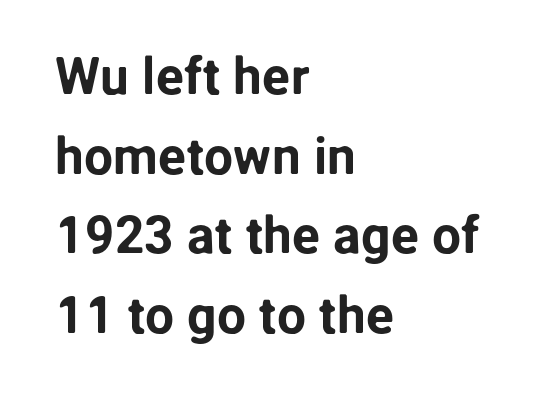
Q: Is the text italic (slanted)? A: No, it is upright.
Q: Is the typeface a serif or a sans-serif typeface? A: Sans-serif.
Q: Is the text underlined? A: No.
Q: How is the paragraph aligned? A: Left-aligned.
Q: Is the spacing between letters normal or unusually wide? A: Normal.
Q: Is the spacing between lines tight, normal or loose? A: Normal.
Q: Width (condensed, normal, or wide)? A: Normal.
Q: Stroke contrast? A: Low.
Q: x-height? A: Medium.
Q: Monospaced? A: No.
